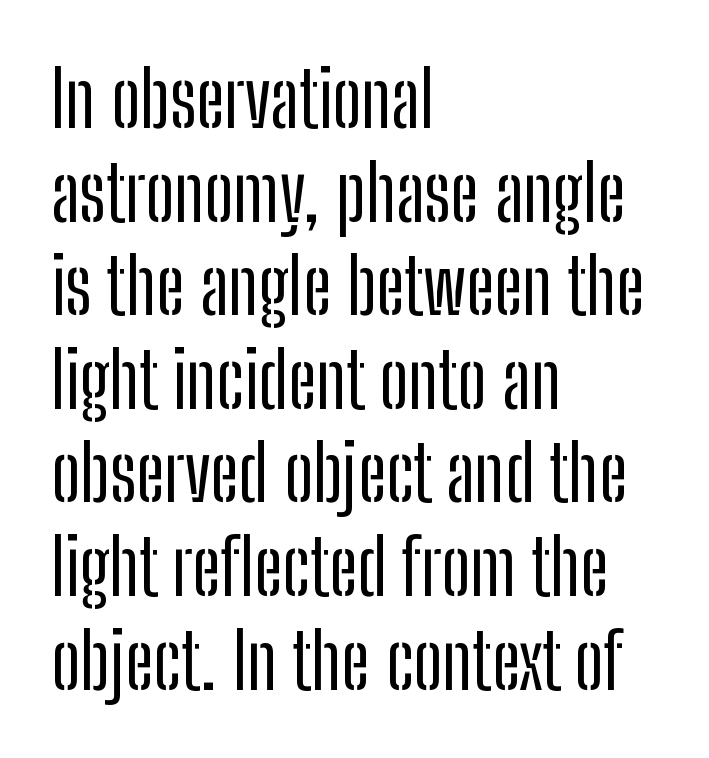
The image shows 78 px condensed sans-serif type, upright; set left-aligned, line spacing 1.2x, normal letter spacing, not underlined; low stroke contrast and a medium x-height.
